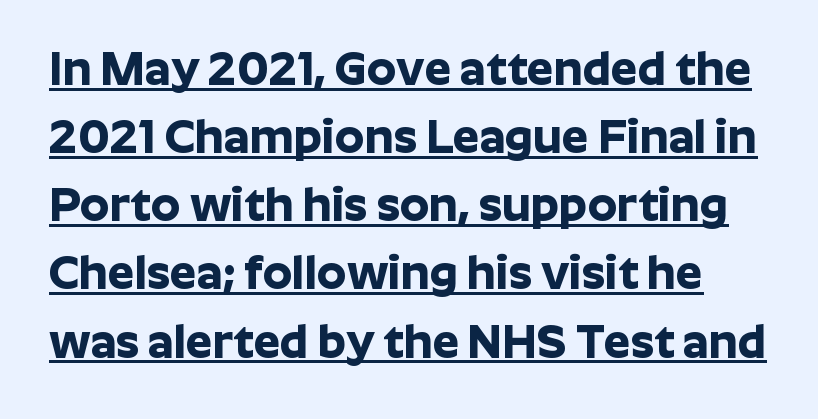
The image shows 47 px bold sans-serif type, upright; set normal line spacing (1.45x), normal letter spacing, underlined; low stroke contrast and a medium x-height.
